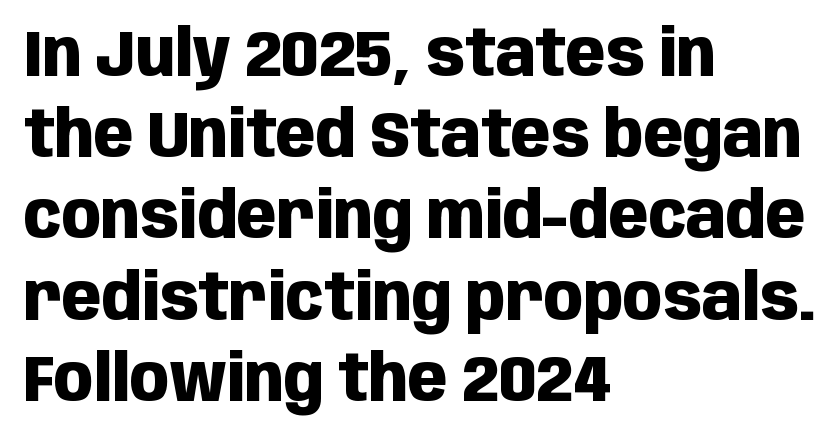
Q: Is the text bold? A: Yes.
Q: Is the text italic (slanted)? A: No, it is upright.
Q: Is the typeface a serif or a sans-serif typeface? A: Sans-serif.
Q: Is the text underlined? A: No.
Q: How is the paragraph aligned? A: Left-aligned.
Q: Is the spacing between letters normal or unusually wide? A: Normal.
Q: Is the spacing between lines tight, normal or loose? A: Normal.
Q: Width (condensed, normal, or wide)? A: Condensed.
Q: Stroke contrast? A: Low.
Q: x-height? A: Large.
Q: Monospaced? A: No.
